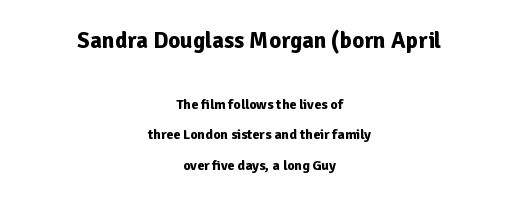
{"italic": "no", "bold": "yes", "underline": "no", "align": "center", "line_spacing": "loose", "line_spacing_ratio": 2.19, "letter_spacing": "normal", "letter_spacing_em": 0.0, "larger_block": "first", "size_ratio": 1.64, "glyph_px": 23}
